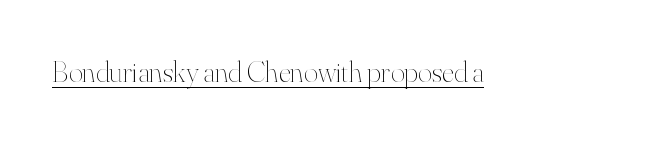
{"italic": "no", "bold": "no", "weight": "thin", "width": "normal", "stroke_contrast": "high", "x_height": "small", "monospaced": "no", "underline": "yes", "letter_spacing": "normal", "letter_spacing_em": 0.0, "glyph_px": 30}
